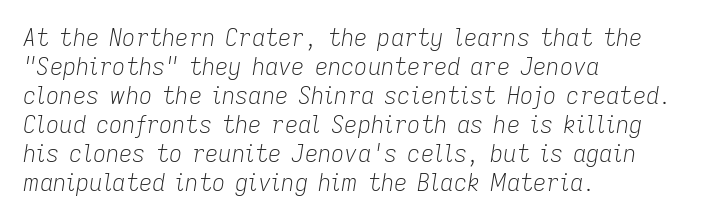
The baseline area is clear. Rendered with sloped, italic letterforms. Casual observation: everything's shoved over to the left. If you measured baseline to baseline, you'd find a middling distance. No extra ink here — the face is not bold. Does extra space separate the letters? No, they use regular spacing.
